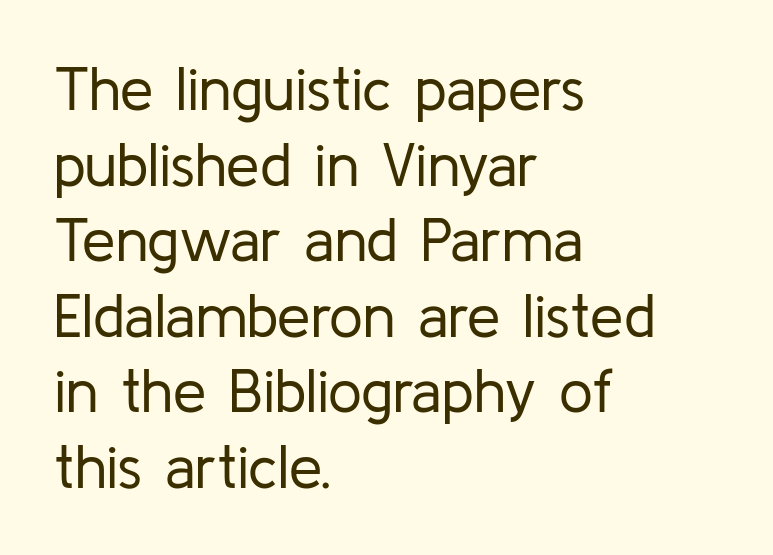
The image shows 60 px regular-weight sans-serif type, upright; set left-aligned, normal line spacing (1.26x), normal letter spacing, not underlined; low stroke contrast and a medium x-height.
